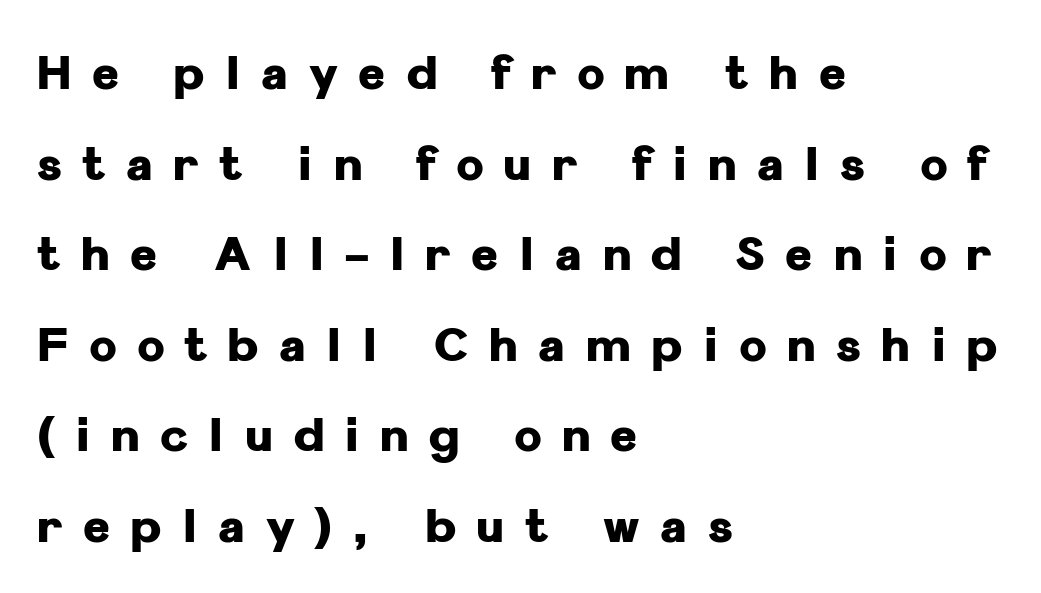
{"serif": "no", "italic": "no", "bold": "yes", "weight": "heavy", "width": "normal", "stroke_contrast": "low", "x_height": "medium", "monospaced": "no", "underline": "no", "align": "left", "line_spacing": "loose", "line_spacing_ratio": 1.97, "letter_spacing": "wide", "letter_spacing_em": 0.45, "glyph_px": 46}
